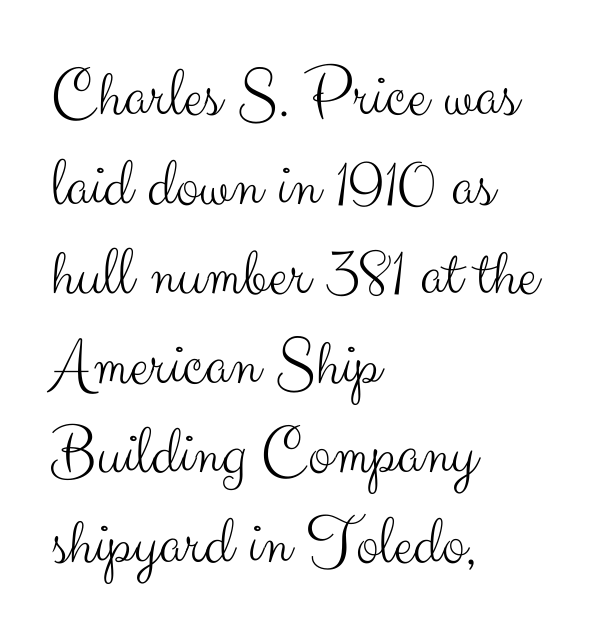
{"serif": "no", "bold": "no", "weight": "light", "width": "normal", "stroke_contrast": "medium", "x_height": "small", "monospaced": "no", "underline": "no", "align": "left", "line_spacing": "normal", "line_spacing_ratio": 1.28, "letter_spacing": "normal", "letter_spacing_em": 0.0, "glyph_px": 70}
